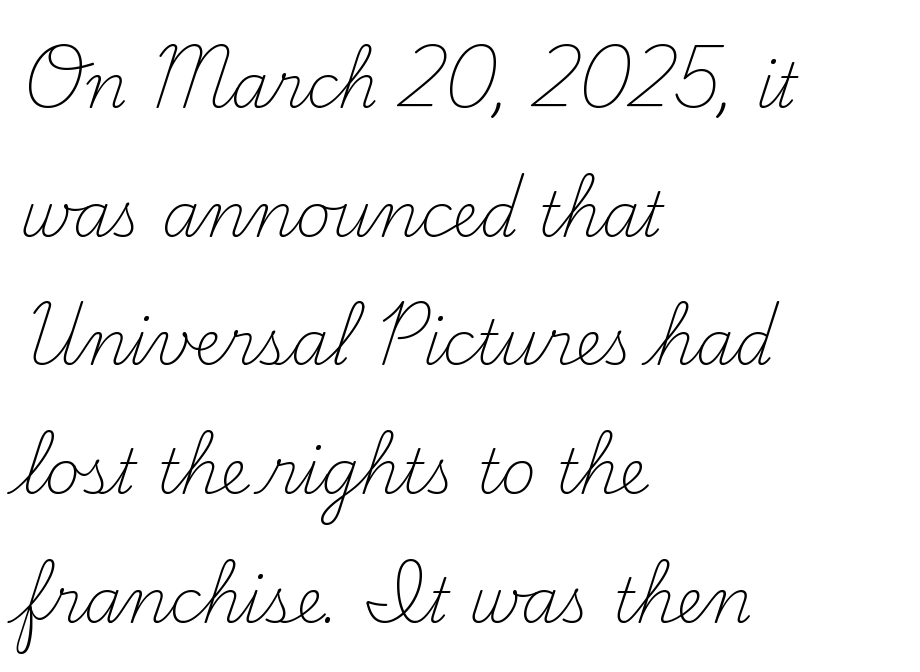
The line texture is even and compact thanks to regular tracking. The string is rendered with underlining switched off. Students, observe: this is what heavily led, spacious text looks like.
